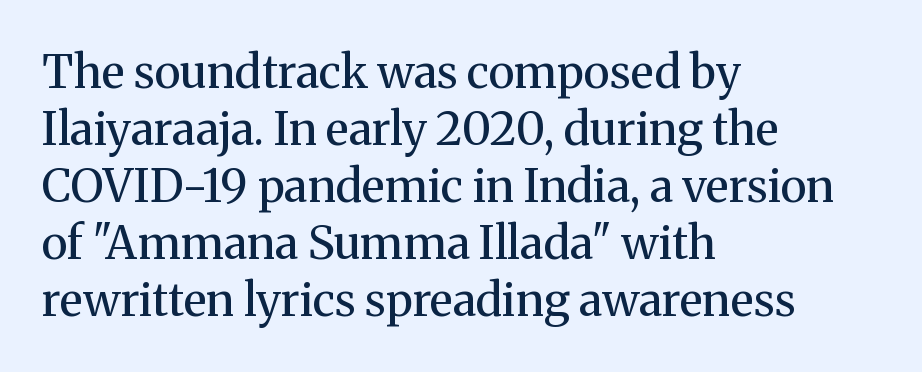
Q: Is the text bold? A: No.
Q: Is the text italic (slanted)? A: No, it is upright.
Q: Is the typeface a serif or a sans-serif typeface? A: Serif.
Q: Is the text underlined? A: No.
Q: How is the paragraph aligned? A: Left-aligned.
Q: Is the spacing between letters normal or unusually wide? A: Normal.
Q: Width (condensed, normal, or wide)? A: Normal.
Q: Stroke contrast? A: Medium.
Q: x-height? A: Medium.
Q: Monospaced? A: No.
